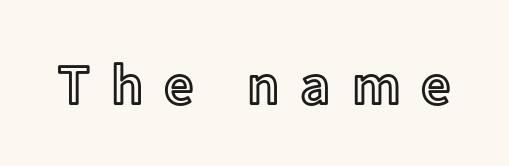
Each row of text sits above clean, open space. The rendering uses natural spacing where letterforms have individual widths. The letters are spread apart with noticeably loose tracking. Posture: straight, roman, zero tilt.
